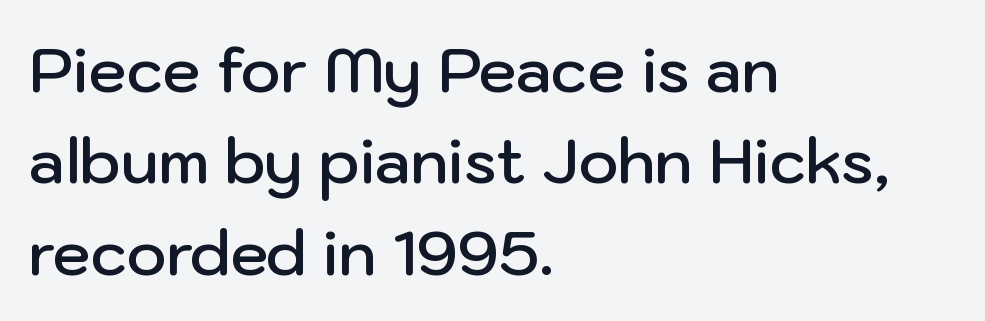
The image shows 61 px semibold sans-serif type, upright; set left-aligned, normal line spacing (1.5x), normal letter spacing, not underlined; low stroke contrast and a medium x-height.
